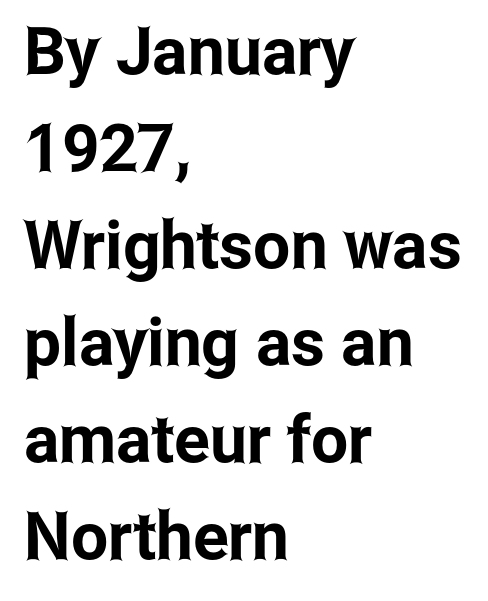
Nope, not italic — everything's standing straight. Look at the tracking — it's just the regular setting, nothing added. A classic flush-left, rag-right setting is used for this passage. Is this a fixed-width face? No — the glyphs have proportional, varying widths. Quick note: interline space is typical. Check under the words: just untouched page.
